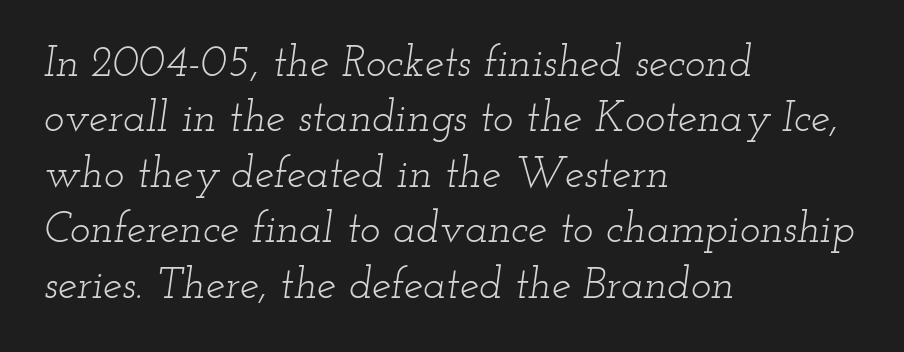
The image shows 43 px light, wide serif type, italic (leaning right); set left-aligned, normal line spacing (1.29x), normal letter spacing, not underlined; low stroke contrast and a small x-height.
